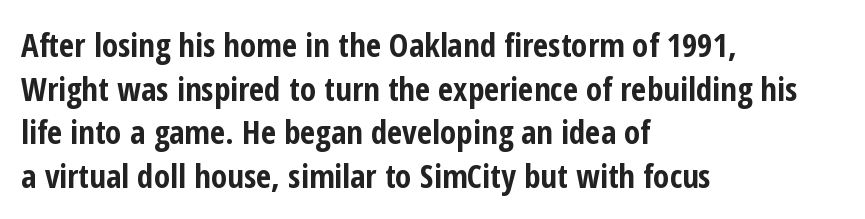
Q: Is the text bold? A: Yes.
Q: Is the text italic (slanted)? A: No, it is upright.
Q: Is the typeface a serif or a sans-serif typeface? A: Sans-serif.
Q: Is the text underlined? A: No.
Q: How is the paragraph aligned? A: Left-aligned.
Q: Is the spacing between letters normal or unusually wide? A: Normal.
Q: Is the spacing between lines tight, normal or loose? A: Normal.
Q: Width (condensed, normal, or wide)? A: Condensed.
Q: Stroke contrast? A: Low.
Q: x-height? A: Medium.
Q: Monospaced? A: No.
